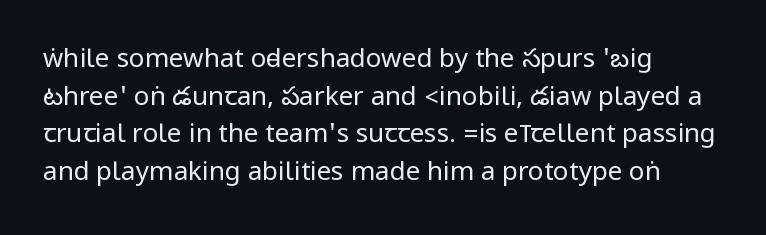
Q: Is the text bold? A: No.
Q: Is the text italic (slanted)? A: No, it is upright.
Q: Is the text underlined? A: No.
Q: How is the paragraph aligned? A: Left-aligned.
Q: Is the spacing between letters normal or unusually wide? A: Normal.
Q: Is the spacing between lines tight, normal or loose? A: Normal.
